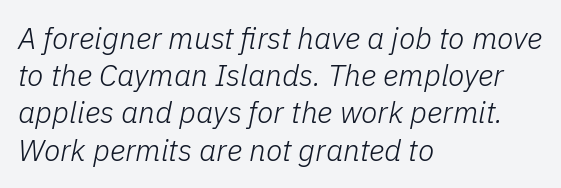
{"italic": "yes", "lean": "right", "slant_degrees": 11, "bold": "no", "weight": "light", "width": "normal", "stroke_contrast": "low", "x_height": "medium", "monospaced": "no", "underline": "no", "align": "left", "line_spacing_ratio": 1.24, "letter_spacing": "normal", "letter_spacing_em": 0.0, "glyph_px": 30}
